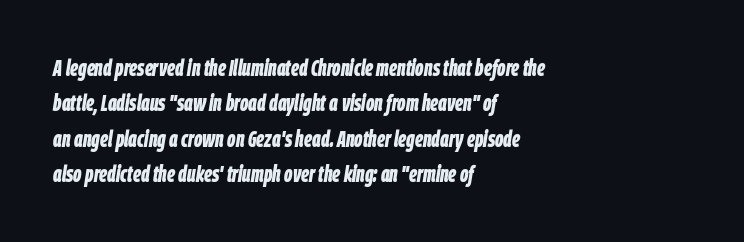
{"italic": "yes", "lean": "right", "slant_degrees": 9, "bold": "yes", "underline": "no", "align": "left", "line_spacing": "normal", "line_spacing_ratio": 1.54, "letter_spacing": "normal", "letter_spacing_em": 0.0, "glyph_px": 23}
